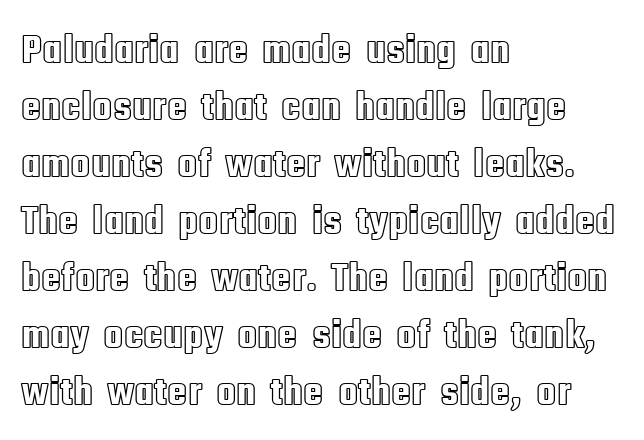
The type is set solid horizontally, with unmodified tracking. Notice how descenders clear the ascenders below comfortably — that's standard leading. The strip under each line holds only bare page. The letters advance in unequal steps, a hallmark of proportional type.
